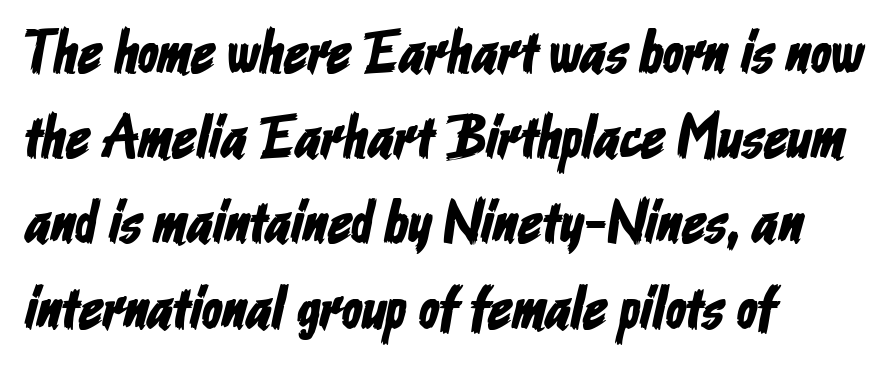
The words here are not underlined. These lines stack with their left ends in a neat column. What kind of face is this? One without serifs — a sans. Reading down the column, the eye jumps a familiar distance to each next line. The face used here is proportionally spaced, like ordinary book or web type.
